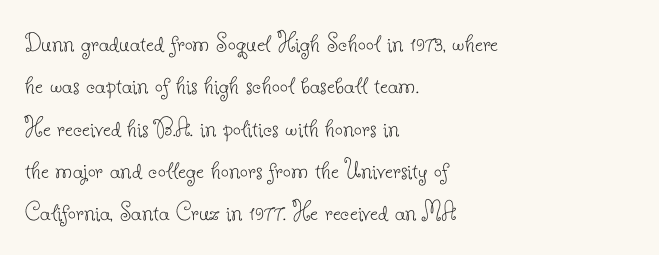
{"serif": "yes", "italic": "no", "bold": "no", "weight": "thin", "width": "normal", "stroke_contrast": "low", "x_height": "small", "monospaced": "no", "underline": "no", "align": "left", "line_spacing": "normal", "line_spacing_ratio": 1.51, "letter_spacing": "normal", "letter_spacing_em": 0.0, "glyph_px": 28}
